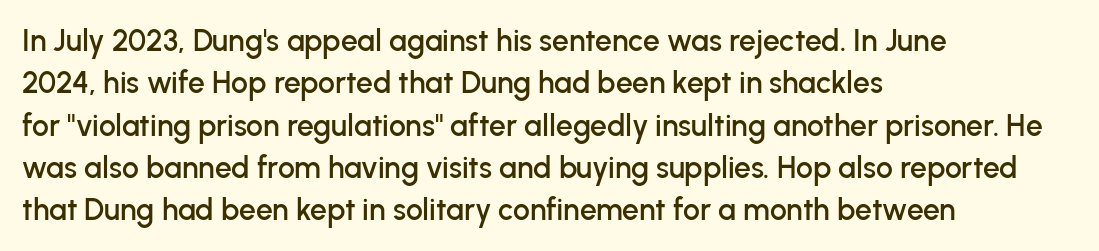
{"serif": "no", "italic": "no", "width": "normal", "stroke_contrast": "low", "x_height": "medium", "monospaced": "no", "underline": "no", "align": "left", "line_spacing": "normal", "line_spacing_ratio": 1.41, "letter_spacing": "normal", "letter_spacing_em": 0.0, "glyph_px": 30}
